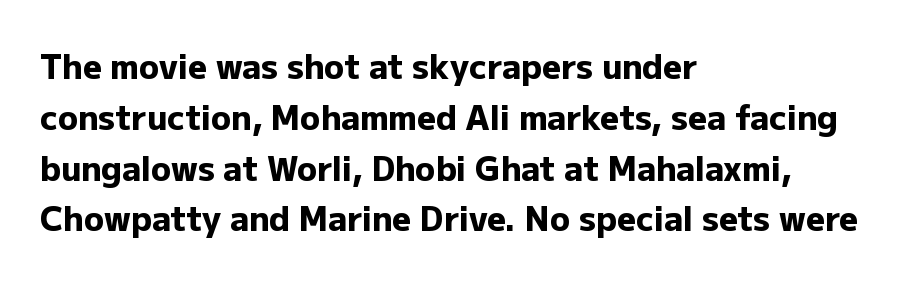
Look at the bottom of the vertical strokes: they stop flat, with no serifs. Where is the straight margin? On the left. How are the letters spaced? Ordinarily, with no added tracking. Rendered with straight, roman letterforms.
